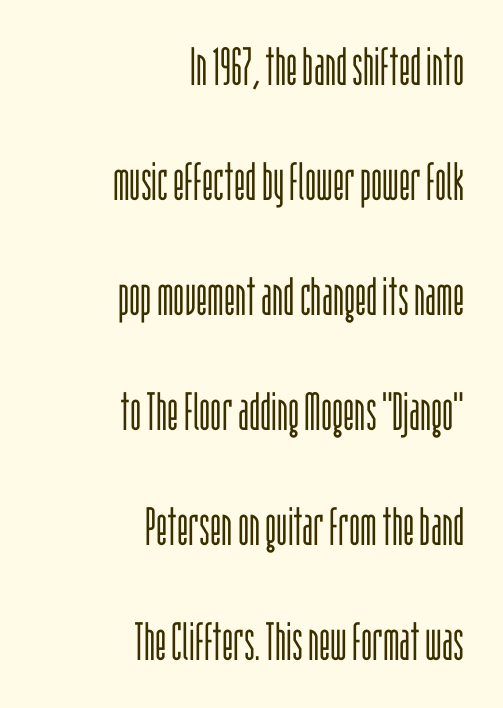
Q: Is the text bold? A: No.
Q: Is the text italic (slanted)? A: No, it is upright.
Q: Is the typeface a serif or a sans-serif typeface? A: Sans-serif.
Q: Is the text underlined? A: No.
Q: How is the paragraph aligned? A: Right-aligned.
Q: Is the spacing between letters normal or unusually wide? A: Normal.
Q: Is the spacing between lines tight, normal or loose? A: Loose.
Q: Width (condensed, normal, or wide)? A: Condensed.
Q: Stroke contrast? A: Low.
Q: x-height? A: Large.
Q: Monospaced? A: No.
